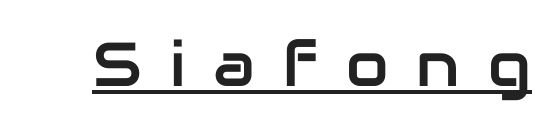
Compared with undecorated copy, this sample adds a rule below the words. The letters stand straight up with perfectly vertical stems. Type style note: lacks serifs. Spacing verdict: proportional, widths tailored to each character. These lines have a slow, spaced-out rhythm from letter to letter.
